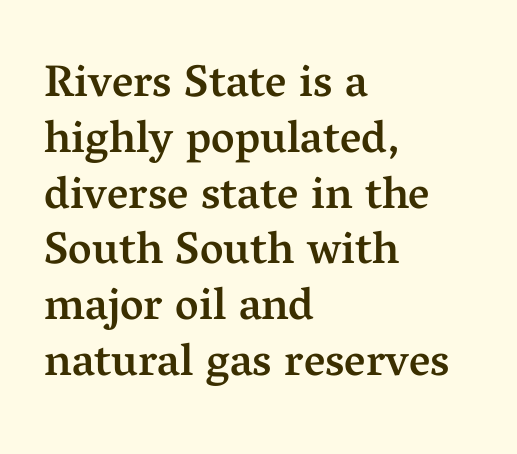
{"serif": "yes", "italic": "no", "bold": "semi", "weight": "semibold", "width": "normal", "stroke_contrast": "medium", "x_height": "medium", "monospaced": "no", "underline": "no", "align": "left", "line_spacing_ratio": 1.24, "letter_spacing": "normal", "letter_spacing_em": 0.0, "glyph_px": 45}
